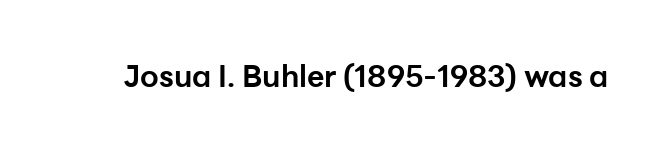
Q: Is the text bold? A: Yes.
Q: Is the text italic (slanted)? A: No, it is upright.
Q: Is the typeface a serif or a sans-serif typeface? A: Sans-serif.
Q: Is the text underlined? A: No.
Q: Is the spacing between letters normal or unusually wide? A: Normal.
Q: Width (condensed, normal, or wide)? A: Normal.
Q: Stroke contrast? A: Low.
Q: x-height? A: Medium.
Q: Monospaced? A: No.
